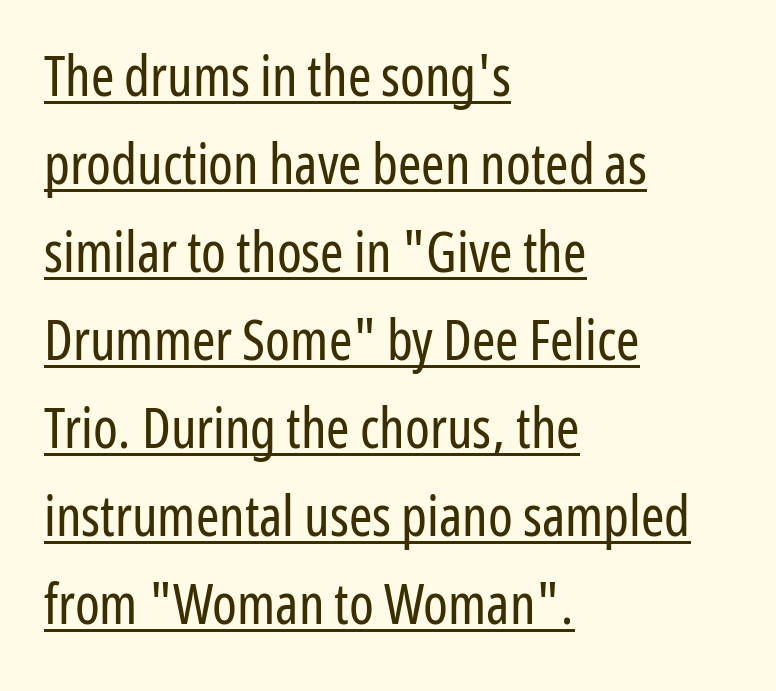
Q: Is the text bold? A: No.
Q: Is the text italic (slanted)? A: No, it is upright.
Q: Is the typeface a serif or a sans-serif typeface? A: Sans-serif.
Q: Is the text underlined? A: Yes.
Q: How is the paragraph aligned? A: Left-aligned.
Q: Is the spacing between letters normal or unusually wide? A: Normal.
Q: Is the spacing between lines tight, normal or loose? A: Normal.
Q: Width (condensed, normal, or wide)? A: Condensed.
Q: Stroke contrast? A: Low.
Q: x-height? A: Medium.
Q: Monospaced? A: No.
